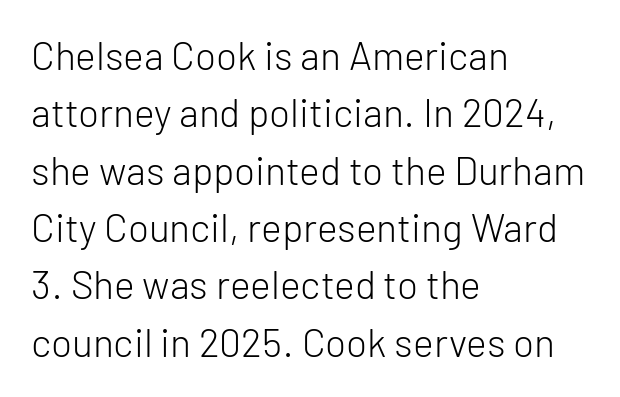
Honestly, the letter spacing is just normal — you wouldn't notice it. The font's upright variant was chosen for this text. This is not heavy type; no bold has been used. The font family rendered here belongs to the sans-serif group. Each letter keeps its own natural width here, so spacing adapts to shape.
